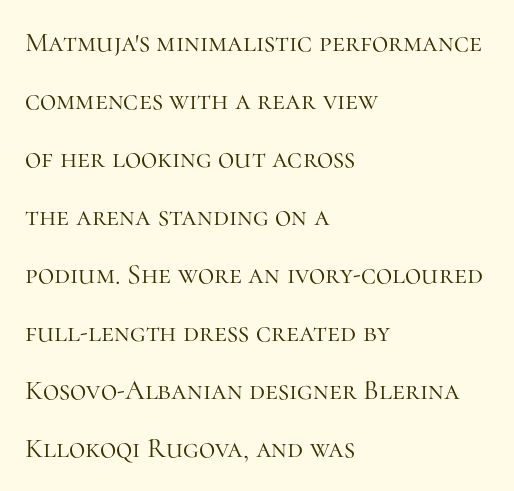
The image shows 28 px light serif type, upright; set left-aligned, loose line spacing (2.07x), normal letter spacing, not underlined; high stroke contrast and a medium x-height.
